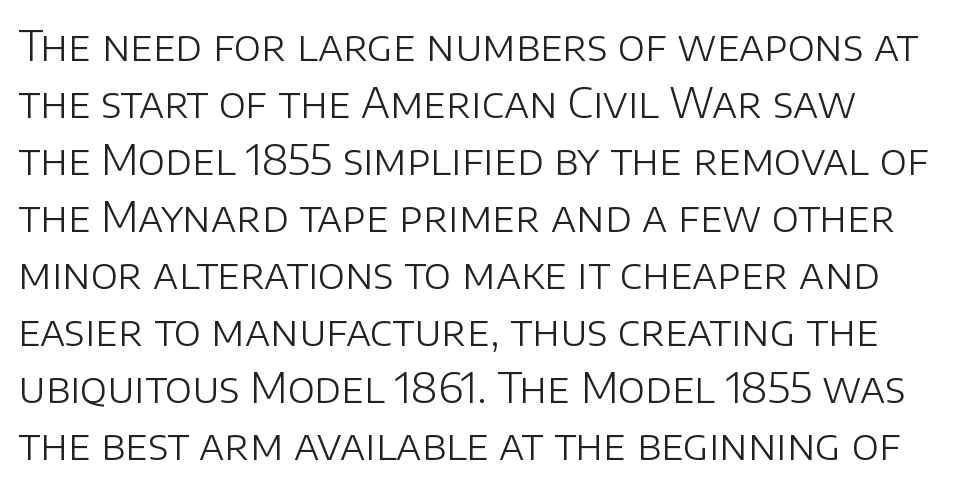
Q: Is the text bold? A: No.
Q: Is the text italic (slanted)? A: No, it is upright.
Q: Is the typeface a serif or a sans-serif typeface? A: Sans-serif.
Q: Is the text underlined? A: No.
Q: Is the spacing between letters normal or unusually wide? A: Normal.
Q: Is the spacing between lines tight, normal or loose? A: Normal.
Q: Width (condensed, normal, or wide)? A: Normal.
Q: Stroke contrast? A: Low.
Q: x-height? A: Large.
Q: Monospaced? A: No.
